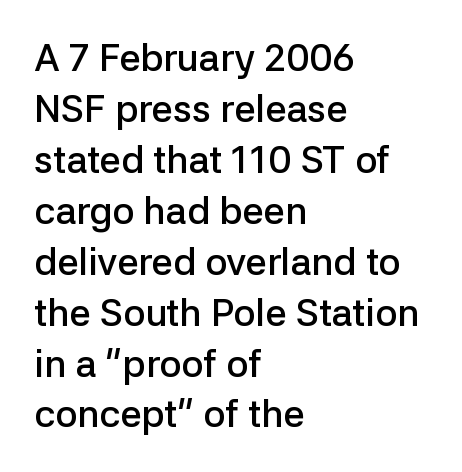
Type without underlining. The ragged edge is on the right, which tells us the setting is flush left. Compared with an ordinary text face, these strokes are moderately heavier — a semibold. The rendering uses natural spacing where letterforms have individual widths.
